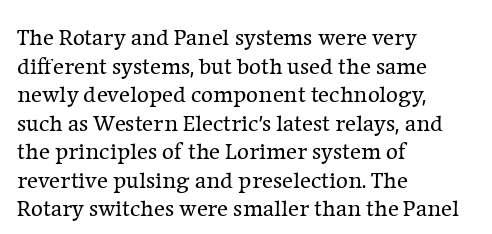
Q: Is the text bold? A: No.
Q: Is the text italic (slanted)? A: No, it is upright.
Q: Is the text underlined? A: No.
Q: How is the paragraph aligned? A: Left-aligned.
Q: Is the spacing between letters normal or unusually wide? A: Normal.
